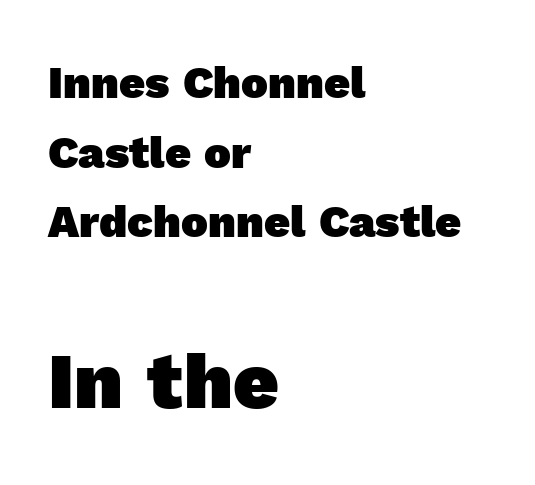
Set as a true bold cut, around the 700 mark. Quick note: interline space is typical. Reading top to bottom, the characters get bigger at the block break. This rendering leaves character spacing at its baseline value. No feet cap the strokes, marking this as sans-serif type. This sample has the flowing, uneven cadence of proportional lettering.
